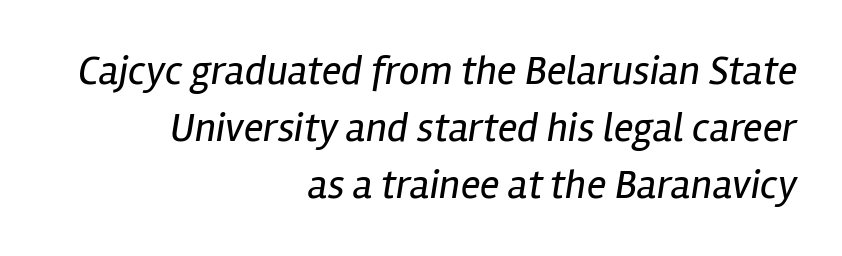
{"italic": "yes", "lean": "right", "slant_degrees": 12, "bold": "no", "weight": "regular", "width": "condensed", "stroke_contrast": "low", "x_height": "medium", "monospaced": "no", "underline": "no", "align": "right", "line_spacing": "normal", "line_spacing_ratio": 1.39, "letter_spacing": "normal", "letter_spacing_em": 0.0, "glyph_px": 41}
